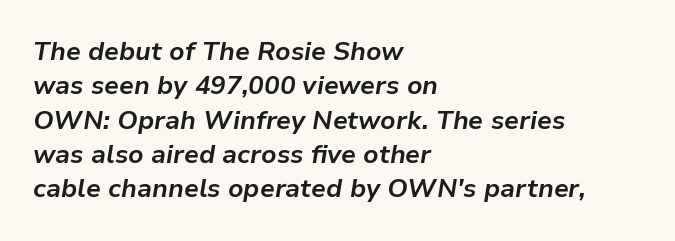
Q: Is the text bold? A: Yes.
Q: Is the text italic (slanted)? A: Yes, it leans right by about 9 degrees.
Q: Is the text underlined? A: No.
Q: How is the paragraph aligned? A: Left-aligned.
Q: Is the spacing between letters normal or unusually wide? A: Normal.
Q: Is the spacing between lines tight, normal or loose? A: Normal.
